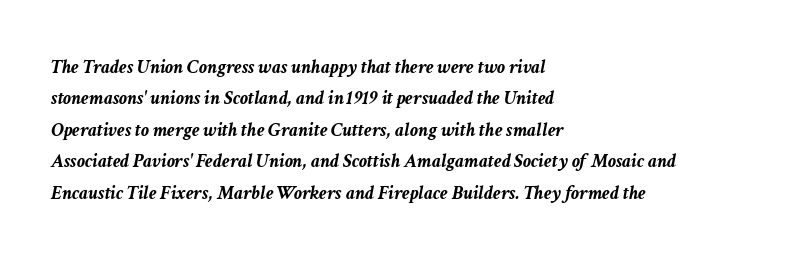
The rendering uses a moderate line-height, typical for paragraphs. The font's italic variant was chosen for this text. The ragged edge is on the right, which tells us the setting is flush left. Descenders hang freely into open space. Glyph-to-glyph distance matches everyday printed text.
